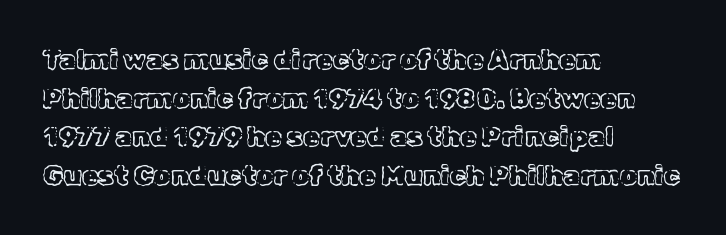
The image shows 27 px text type, upright; set left-aligned, normal line spacing (1.43x), normal letter spacing, not underlined.
